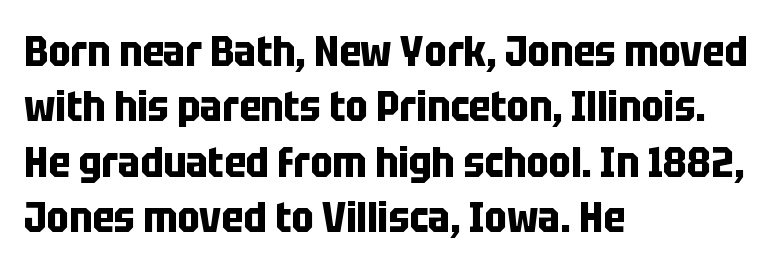
Q: Is the text bold? A: Yes.
Q: Is the text italic (slanted)? A: No, it is upright.
Q: Is the typeface a serif or a sans-serif typeface? A: Sans-serif.
Q: Is the text underlined? A: No.
Q: How is the paragraph aligned? A: Left-aligned.
Q: Is the spacing between letters normal or unusually wide? A: Normal.
Q: Is the spacing between lines tight, normal or loose? A: Normal.
Q: Width (condensed, normal, or wide)? A: Condensed.
Q: Stroke contrast? A: Low.
Q: x-height? A: Large.
Q: Monospaced? A: No.
